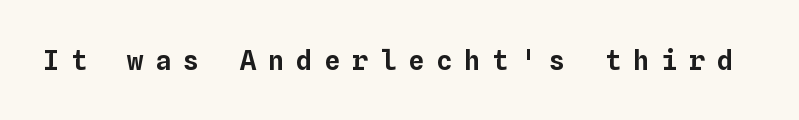
Descenders hang freely into open space. Words appear elongated and porous because spacing is wide. Tall strokes in this sample are plumb rather than angled.
